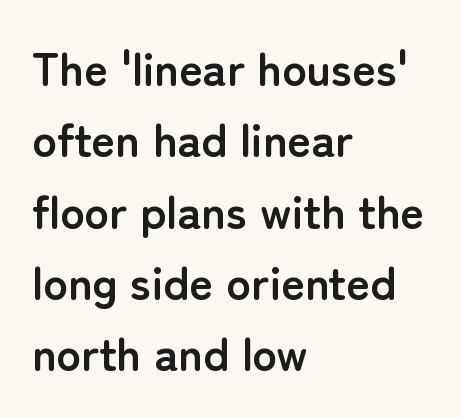
{"serif": "no", "italic": "no", "bold": "yes", "weight": "semibold", "width": "normal", "stroke_contrast": "low", "x_height": "medium", "monospaced": "no", "underline": "no", "align": "left", "line_spacing": "normal", "line_spacing_ratio": 1.55, "letter_spacing": "normal", "letter_spacing_em": 0.0, "glyph_px": 46}
